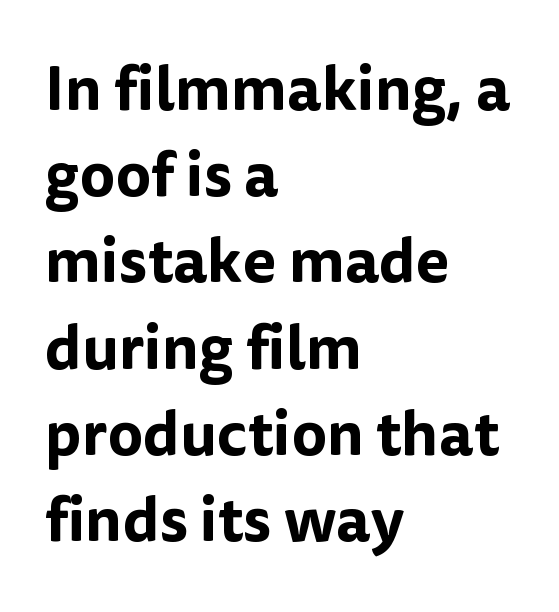
The passage is arranged the way most books set body copy — flush left. Unmarked baselines from the first word to the last. Nobody touched the tracking dial on this one. Vertical spacing — default. You could not count columns in this text — the font is proportionally spaced. Does the lettering tilt? It doesn't — this is upright.
